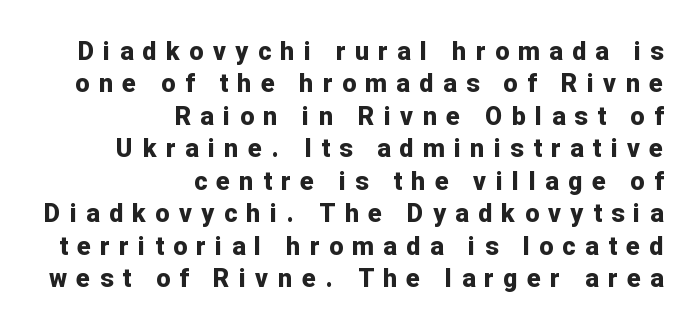
{"italic": "no", "bold": "yes", "underline": "no", "align": "right", "line_spacing": "normal", "line_spacing_ratio": 1.3, "letter_spacing": "wide", "letter_spacing_em": 0.38, "glyph_px": 25}
